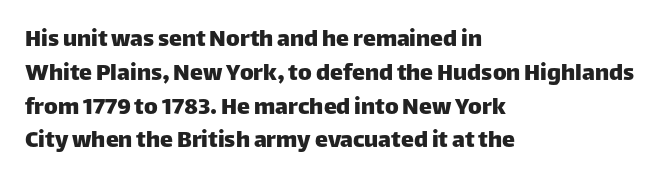
The ragged edge is on the right, which tells us the setting is flush left. How would I describe the line gaps? Plain and ordinary. This is the regular roman posture of the typeface. Only glyphs here, with clear space below each row.
